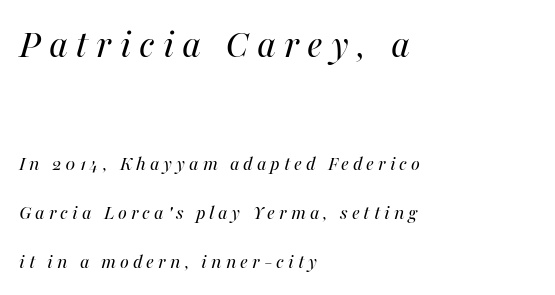
The image shows 42 px regular-weight type, italic (leaning right); set left-aligned, loose line spacing (2.34x), not underlined; the first (top) block is 2.0x larger; medium stroke contrast and a medium x-height.
